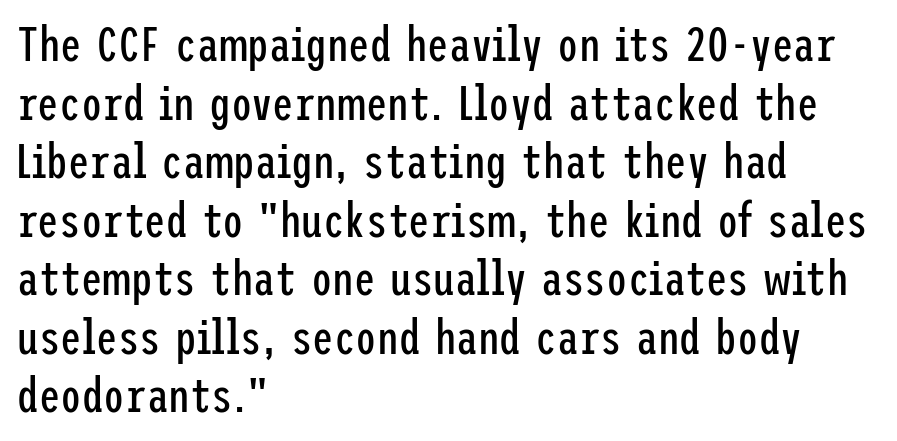
The image shows 48 px regular-weight, condensed sans-serif type, upright; set left-aligned, line spacing 1.22x, normal letter spacing, not underlined; low stroke contrast and a medium x-height.
